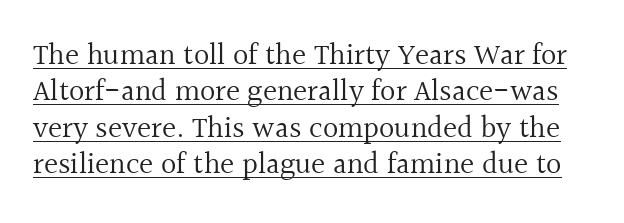
Q: Is the text bold? A: No.
Q: Is the text italic (slanted)? A: No, it is upright.
Q: Is the typeface a serif or a sans-serif typeface? A: Serif.
Q: Is the text underlined? A: Yes.
Q: Is the spacing between letters normal or unusually wide? A: Normal.
Q: Width (condensed, normal, or wide)? A: Normal.
Q: x-height? A: Medium.
Q: Monospaced? A: No.
